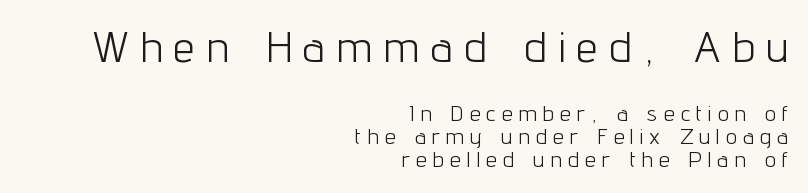
The image shows 43 px light, condensed sans-serif type, upright; set right-aligned, tight line spacing (1.04x), unusually wide letter spacing (+0.29 em), not underlined; the first (top) block is 1.95x larger; low stroke contrast and a medium x-height.
